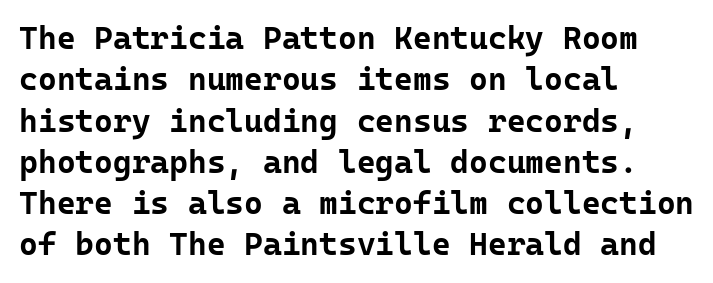
Which margin do the lines hug? The left one — the right edge is uneven. Spacing verdict: monospaced, one width for all characters. Rendered with straight, roman letterforms. The space between consecutive lines is moderate. Unmarked baselines from the first word to the last. Between one letter and the next there's only the usual sliver of space.
